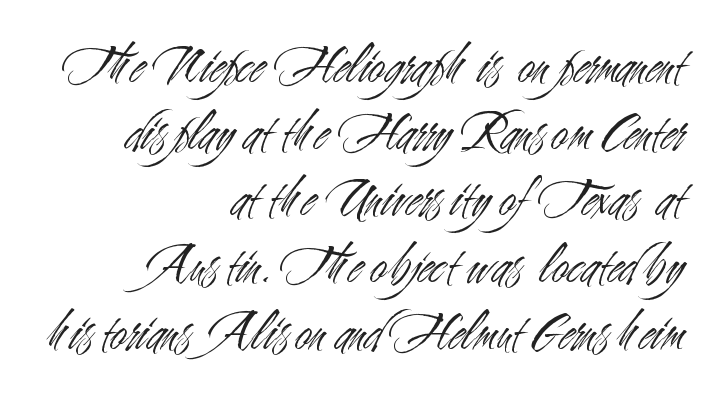
{"serif": "no", "bold": "no", "weight": "light", "width": "condensed", "stroke_contrast": "medium", "x_height": "small", "monospaced": "no", "underline": "no", "align": "right", "line_spacing_ratio": 1.17, "letter_spacing": "normal", "letter_spacing_em": 0.0, "glyph_px": 57}
